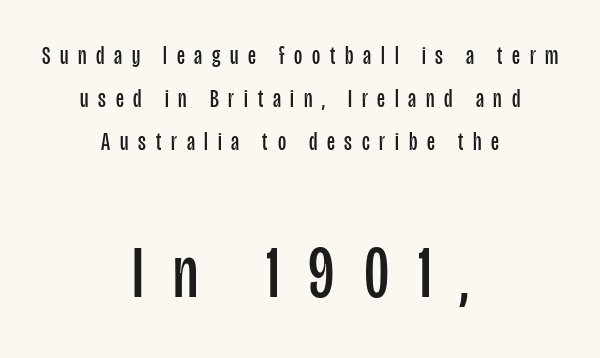
Q: Is the text bold? A: No.
Q: Is the text italic (slanted)? A: No, it is upright.
Q: Is the typeface a serif or a sans-serif typeface? A: Sans-serif.
Q: Is the text underlined? A: No.
Q: How is the paragraph aligned? A: Centered.
Q: Is the spacing between letters normal or unusually wide? A: Unusually wide.
Q: Which block of text is set in a larger size, the first (top) or the second (bottom)? A: The second (bottom) one.
Q: Width (condensed, normal, or wide)? A: Condensed.
Q: Stroke contrast? A: Low.
Q: x-height? A: Large.
Q: Monospaced? A: No.
